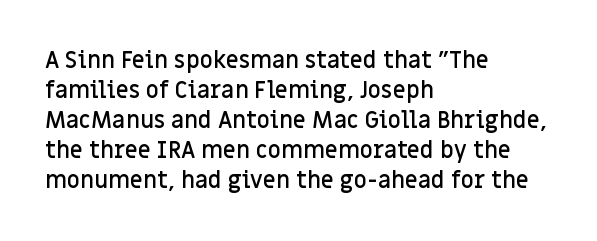
Q: Is the text bold? A: Semi-bold.
Q: Is the text italic (slanted)? A: No, it is upright.
Q: Is the text underlined? A: No.
Q: How is the paragraph aligned? A: Left-aligned.
Q: Is the spacing between letters normal or unusually wide? A: Normal.
Q: Is the spacing between lines tight, normal or loose? A: Normal.
